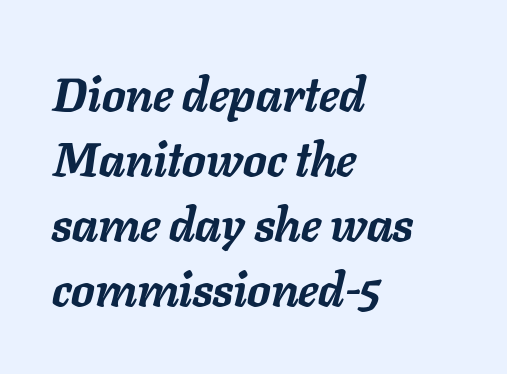
How are the letters spaced? Ordinarily, with no added tracking. Notice how thick the strokes are: this is what a full bold looks like. The letters advance in unequal steps, a hallmark of proportional type. The ragged edge is on the right, which tells us the setting is flush left. Would a proofreader flag this as italicized? Yes. Honestly, the row spacing looks completely unremarkable.
